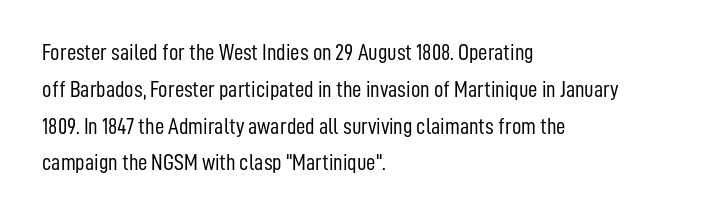
The image shows 23 px text type, upright; set left-aligned, normal line spacing (1.6x), normal letter spacing, not underlined.
